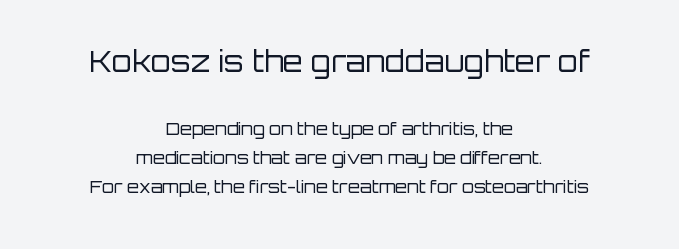
The image shows 29 px regular-weight sans-serif type, upright; set centered, normal line spacing (1.7x), normal letter spacing, not underlined; the first (top) block is 1.71x larger; low stroke contrast and a large x-height.
